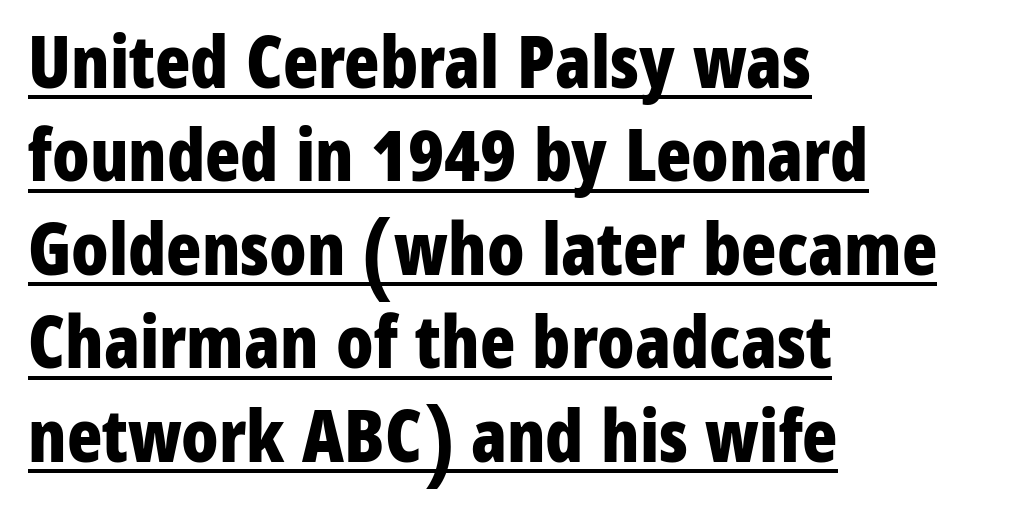
{"serif": "no", "italic": "no", "bold": "yes", "weight": "bold", "width": "condensed", "stroke_contrast": "low", "x_height": "medium", "monospaced": "no", "underline": "yes", "align": "left", "line_spacing": "normal", "line_spacing_ratio": 1.28, "letter_spacing": "normal", "letter_spacing_em": 0.0, "glyph_px": 73}
